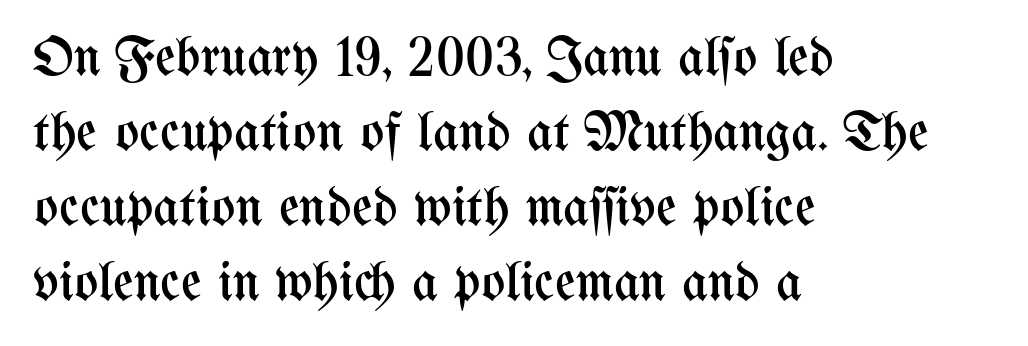
Q: Is the text bold? A: No.
Q: Is the text italic (slanted)? A: No, it is upright.
Q: Is the text underlined? A: No.
Q: How is the paragraph aligned? A: Left-aligned.
Q: Is the spacing between letters normal or unusually wide? A: Normal.
Q: Is the spacing between lines tight, normal or loose? A: Normal.
Q: Width (condensed, normal, or wide)? A: Condensed.
Q: Stroke contrast? A: Medium.
Q: x-height? A: Medium.
Q: Monospaced? A: No.
